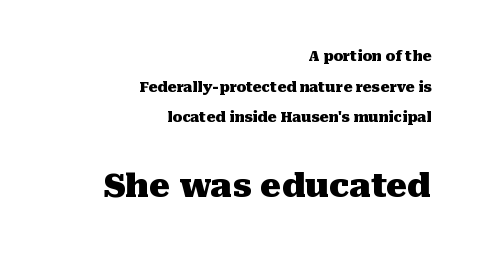
{"serif": "yes", "italic": "no", "bold": "yes", "weight": "heavy", "width": "normal", "stroke_contrast": "medium", "x_height": "medium", "monospaced": "no", "underline": "no", "align": "right", "line_spacing": "loose", "line_spacing_ratio": 2.18, "letter_spacing": "normal", "letter_spacing_em": 0.0, "larger_block": "second", "size_ratio": 2.36, "glyph_px": 33}
